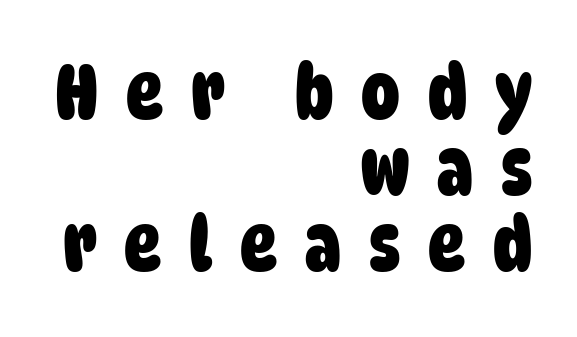
How would I describe the line gaps? Narrow and economical. Thick stems and heavy bowls — unmistakably bold. Unlike a traditional serif, this face leaves its strokes unadorned. Teacher's note: observe the even right margin — that is flush-right alignment. This sample has the flowing, uneven cadence of proportional lettering.
